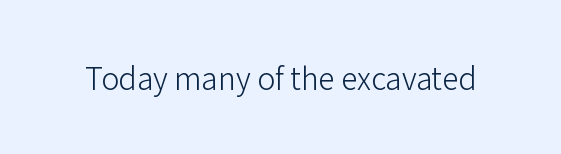
{"serif": "no", "italic": "no", "bold": "no", "weight": "light", "width": "normal", "stroke_contrast": "low", "x_height": "medium", "monospaced": "no", "underline": "no", "letter_spacing": "normal", "letter_spacing_em": 0.0, "glyph_px": 30}
